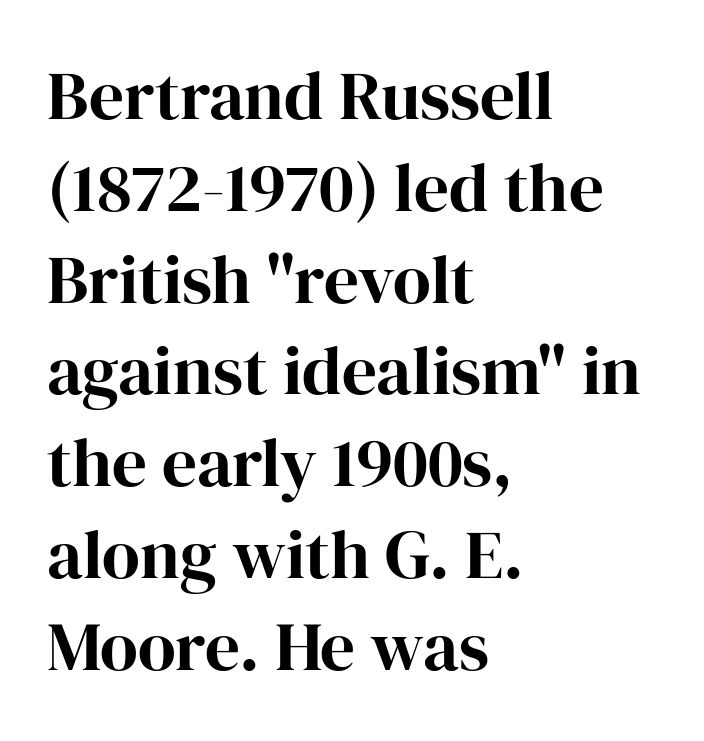
{"serif": "yes", "italic": "no", "bold": "yes", "weight": "bold", "width": "normal", "stroke_contrast": "high", "x_height": "medium", "monospaced": "no", "underline": "no", "align": "left", "line_spacing": "normal", "line_spacing_ratio": 1.33, "letter_spacing": "normal", "letter_spacing_em": 0.0, "glyph_px": 69}
